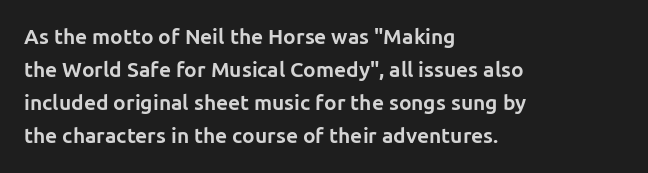
Q: Is the text bold? A: Yes.
Q: Is the text italic (slanted)? A: No, it is upright.
Q: Is the text underlined? A: No.
Q: How is the paragraph aligned? A: Left-aligned.
Q: Is the spacing between letters normal or unusually wide? A: Normal.
Q: Is the spacing between lines tight, normal or loose? A: Normal.
